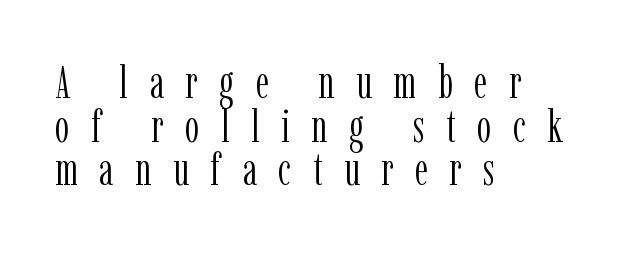
{"serif": "yes", "italic": "no", "bold": "no", "weight": "light", "width": "condensed", "stroke_contrast": "low", "x_height": "medium", "monospaced": "no", "underline": "no", "align": "left", "line_spacing": "tight", "line_spacing_ratio": 0.97, "letter_spacing": "wide", "letter_spacing_em": 0.48, "glyph_px": 45}
